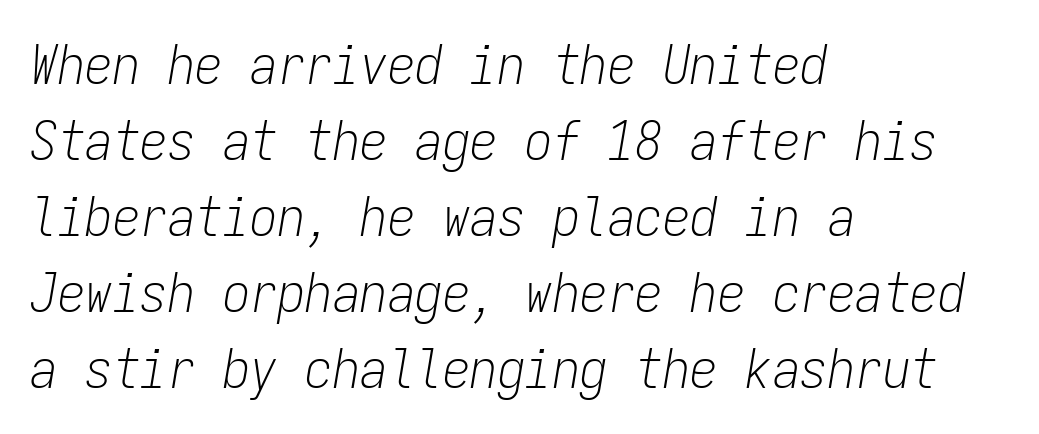
The weight tops out at a normal text grade. Is there much room between lines? A standard amount, neither cramped nor airy. Casual observation: everything's shoved over to the left. The space beneath each line is pristine and unruled.
